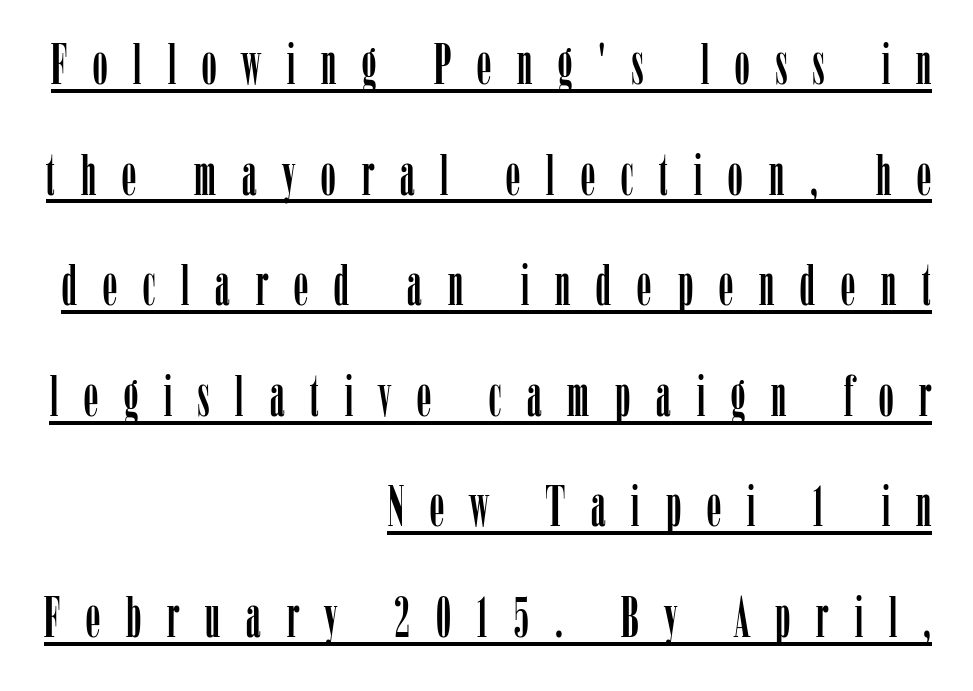
{"serif": "yes", "italic": "no", "width": "condensed", "stroke_contrast": "low", "x_height": "medium", "monospaced": "no", "underline": "yes", "align": "right", "line_spacing": "loose", "line_spacing_ratio": 1.94, "letter_spacing": "wide", "letter_spacing_em": 0.46, "glyph_px": 57}
